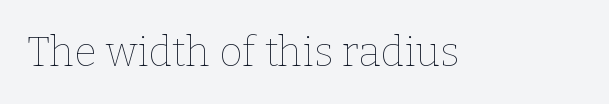
Note the varied advance widths — an 'i' is clearly narrower than an 'm'. No extra ink here — the face is not bold. This rendering leaves character spacing at its baseline value. Italic: no, the glyphs are upright roman. Bare-footed words on every line.
